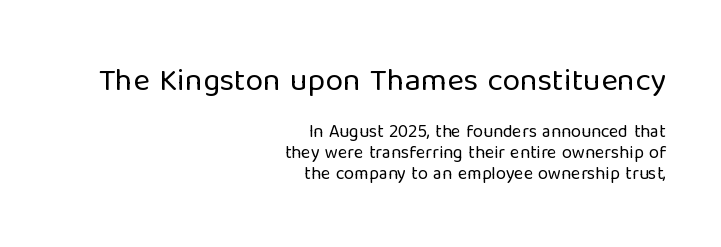
Observe the ordinary spacing: letters are neighbours, not strangers. Does the leading feel generous? Not at all — it's pinched. The lines in this sample share a right terminus and differ only in where they begin. The lettering stays uniformly vertical, giving the passage a roman look. Nobody drew a line under any word here. The face used here is proportionally spaced, like ordinary book or web type.
